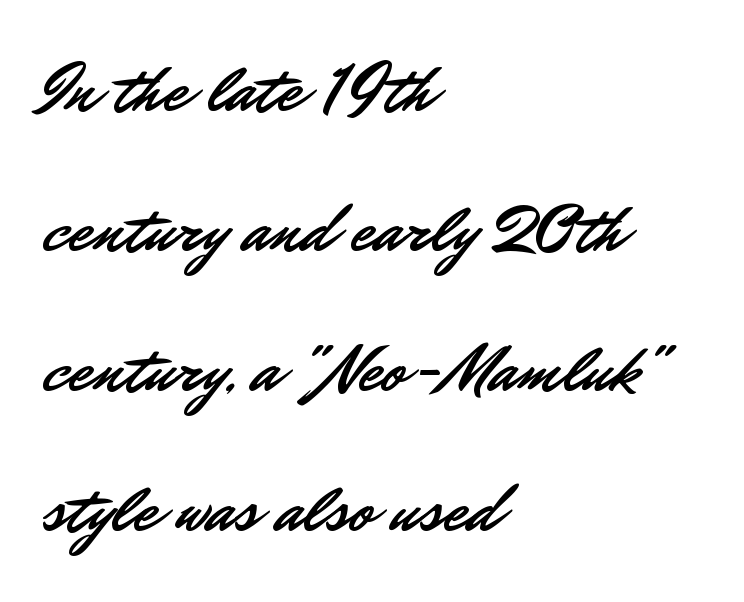
Q: Is the text italic (slanted)? A: Yes.
Q: Is the typeface a serif or a sans-serif typeface? A: Sans-serif.
Q: Is the text underlined? A: No.
Q: How is the paragraph aligned? A: Left-aligned.
Q: Is the spacing between letters normal or unusually wide? A: Normal.
Q: Is the spacing between lines tight, normal or loose? A: Loose.
Q: Width (condensed, normal, or wide)? A: Normal.
Q: Stroke contrast? A: Low.
Q: x-height? A: Small.
Q: Monospaced? A: No.
